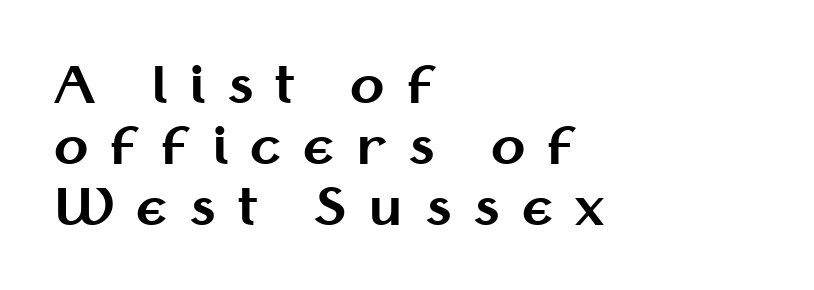
The gap between lines stays unmarked. Students, note that the glyphs here are deliberately spaced far apart. These lines are rendered in a variable-pitch font. Nothing sits at the stroke ends, so this counts as sans-serif.
